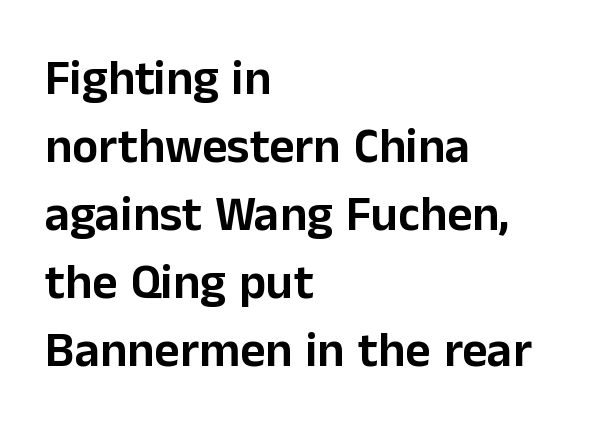
Which margin do the lines hug? The left one — the right edge is uneven. The face used here is proportionally spaced, like ordinary book or web type. You can tell from the bare stems that sans-serif type was used. Compared with typical body copy, the letter spacing here is the same.
